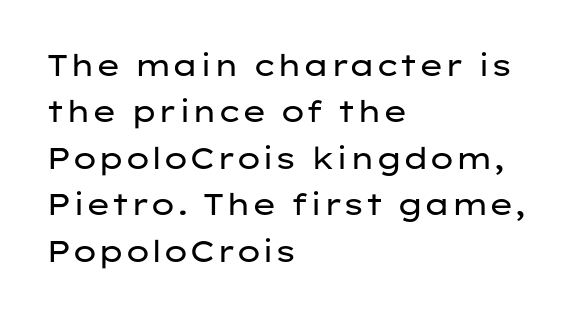
Ascenders rise straight up at ninety degrees. Note the varied advance widths — an 'i' is clearly narrower than an 'm'. Stems and bowls with no extra thickness — not bold. Vertical spacing — default. The lines in this sample share a left origin and differ only in where they stop.
